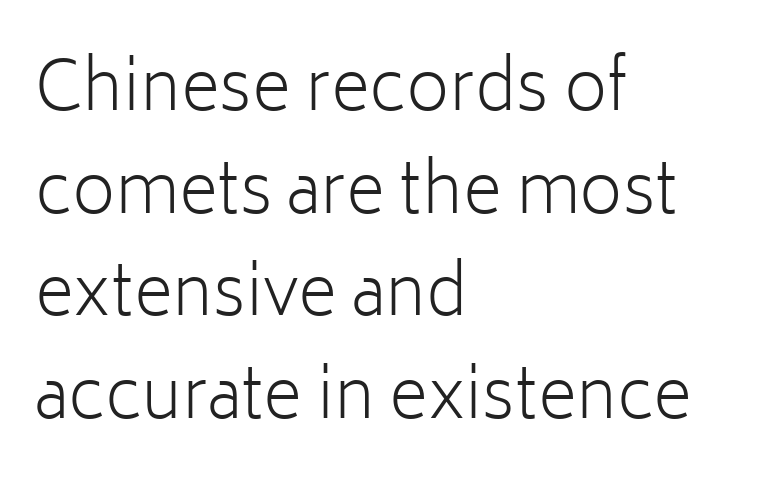
The image shows 67 px light sans-serif type, upright; set left-aligned, normal line spacing (1.53x), normal letter spacing, not underlined; low stroke contrast and a medium x-height.
